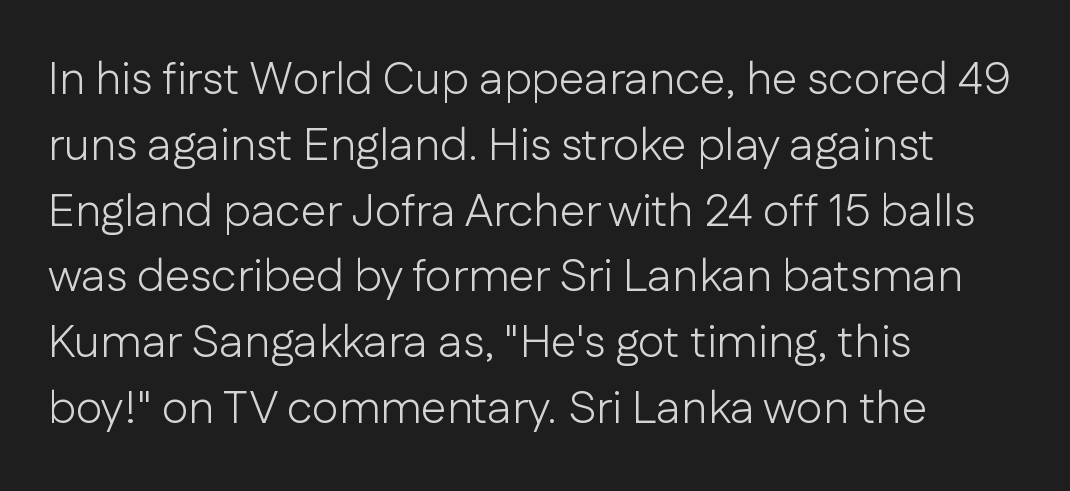
The image shows 46 px light sans-serif type, upright; set left-aligned, normal line spacing (1.43x), normal letter spacing, not underlined; low stroke contrast and a medium x-height.
